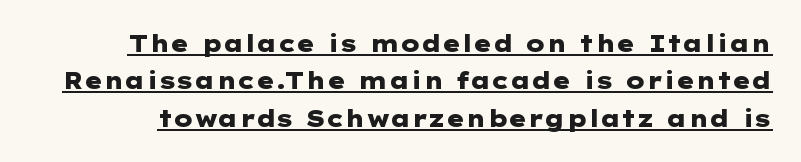
{"italic": "no", "bold": "yes", "underline": "yes", "line_spacing": "normal", "line_spacing_ratio": 1.63, "letter_spacing": "normal", "letter_spacing_em": 0.0, "glyph_px": 23}
